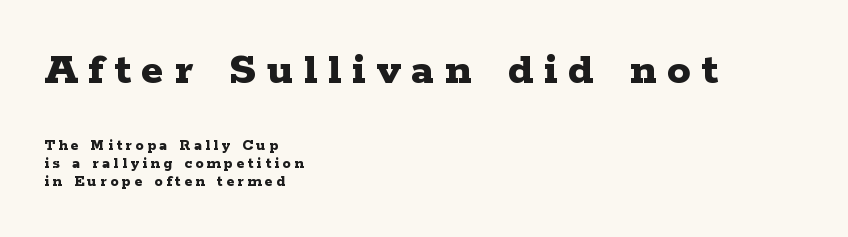
The image shows 47 px bold, wide serif type, upright; set left-aligned, tight line spacing (1.15x), unusually wide letter spacing (+0.23 em), not underlined; the first (top) block is 2.94x larger; low stroke contrast and a medium x-height.
